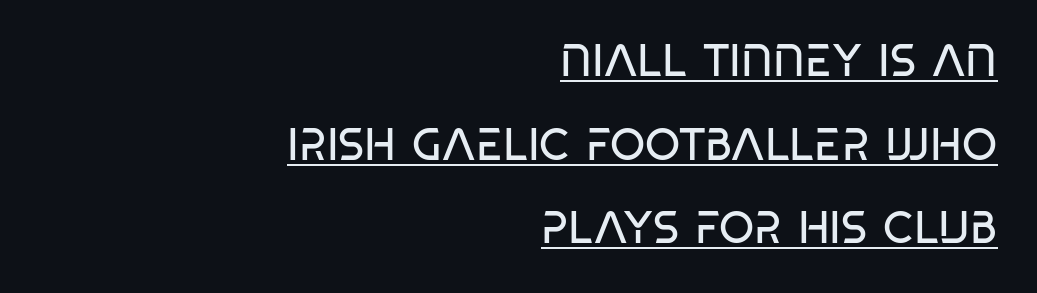
Q: Is the text bold? A: No.
Q: Is the typeface a serif or a sans-serif typeface? A: Sans-serif.
Q: Is the text underlined? A: Yes.
Q: How is the paragraph aligned? A: Right-aligned.
Q: Is the spacing between letters normal or unusually wide? A: Normal.
Q: Width (condensed, normal, or wide)? A: Condensed.
Q: Stroke contrast? A: Low.
Q: x-height? A: Large.
Q: Monospaced? A: No.
